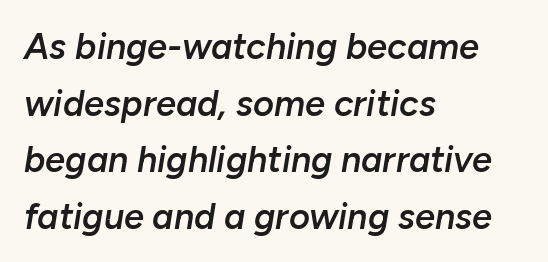
The face used here is rendered with its standard letterfit. Glance below the letters and you will spot only blank space. Does the weight exceed regular? Yes, but only to semibold. Line beginnings align vertically; line endings do not. Here the designer chose a conventional face with non-uniform glyph widths. How would I describe the line gaps? Plain and ordinary.
